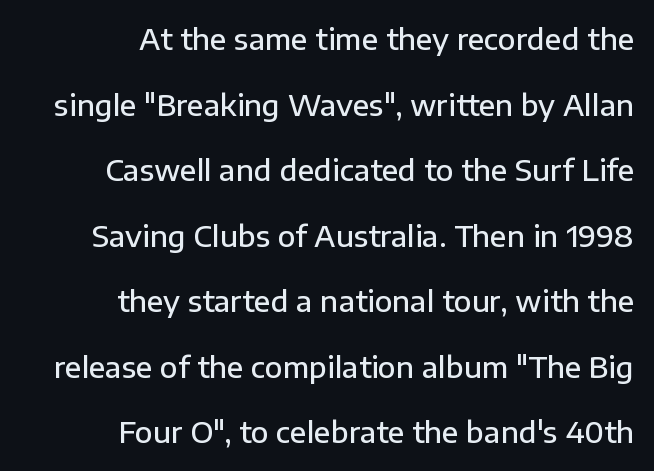
{"serif": "no", "italic": "no", "bold": "semi", "weight": "semibold", "width": "normal", "stroke_contrast": "low", "x_height": "medium", "monospaced": "no", "underline": "no", "align": "right", "line_spacing": "loose", "line_spacing_ratio": 2.26, "letter_spacing": "normal", "letter_spacing_em": 0.0, "glyph_px": 29}
